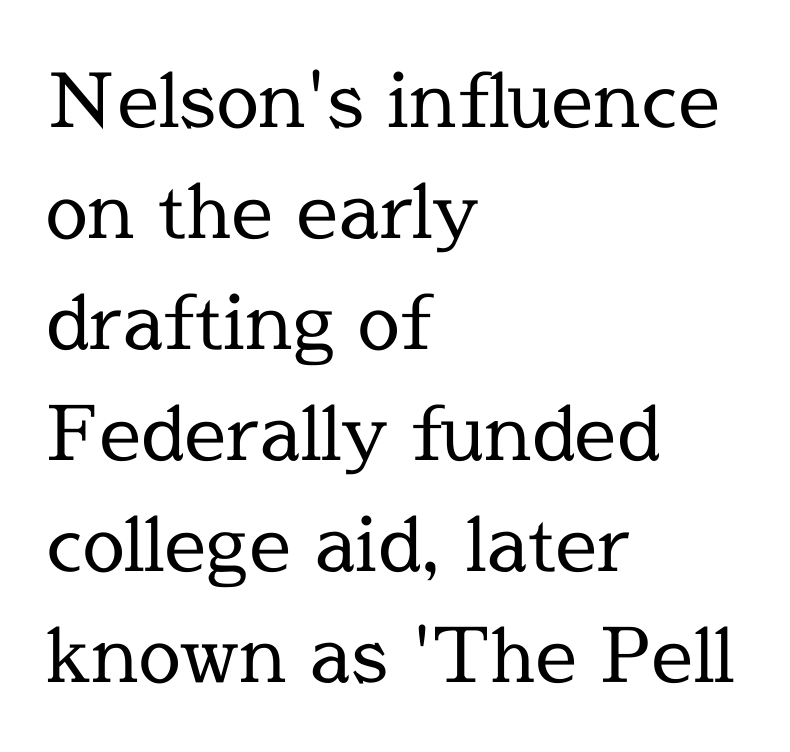
{"serif": "yes", "italic": "no", "bold": "no", "weight": "regular", "width": "normal", "x_height": "medium", "monospaced": "no", "underline": "no", "align": "left", "line_spacing": "normal", "line_spacing_ratio": 1.48, "letter_spacing": "normal", "letter_spacing_em": 0.0, "glyph_px": 75}
